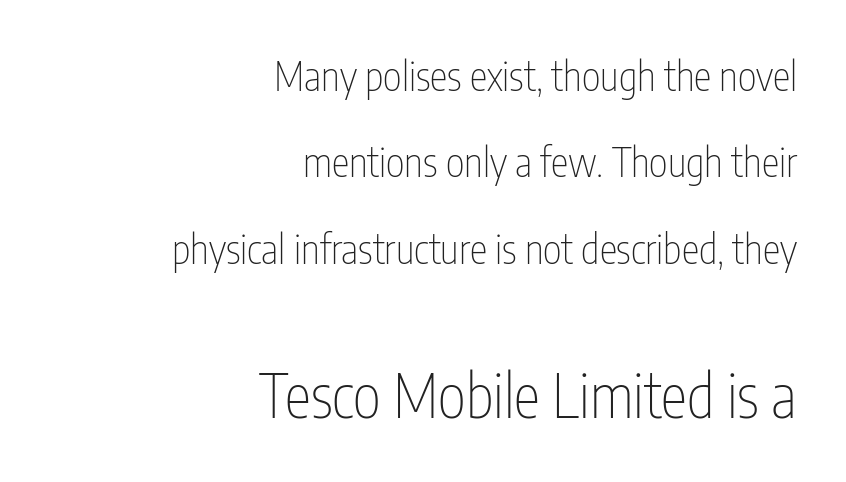
The letters sit at their default tracking, neither squeezed nor spread. Caption: multi-line text, flush right, ragged left. Leading: increased. Varying glyph widths throughout — classic text-font behaviour. Observe the absence of serifs on each vertical stroke in this sample.
